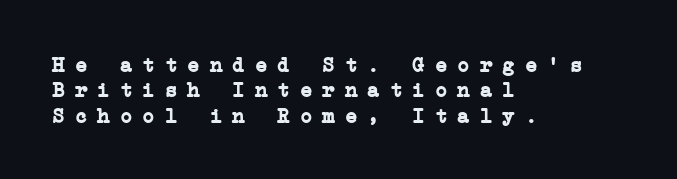
The image shows 21 px bold type, upright; set left-aligned, line spacing 1.21x, unusually wide letter spacing (+0.47 em), not underlined.
